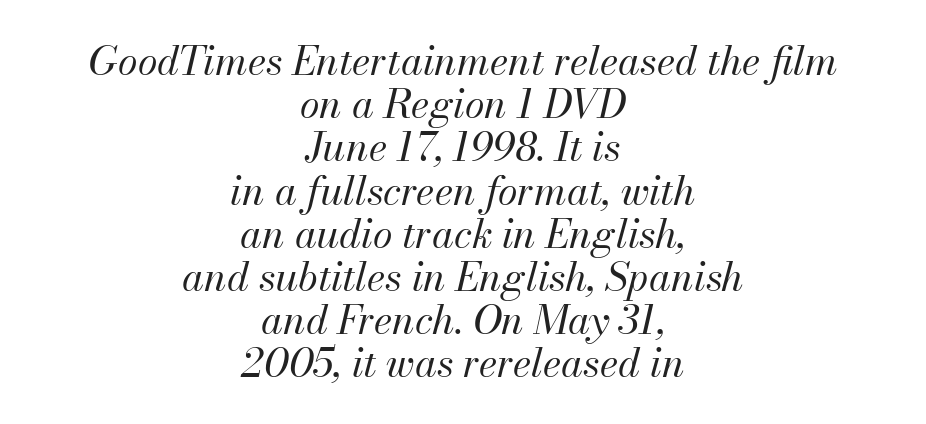
The vertical gap from one line to the next is small. The passage shown is not underscored anywhere. Is the type heavy? It reads as light-to-regular instead. A typesetter would call this proportional, since set widths differ per character. The lines in this sample share a center point and differ in where they start and stop.
